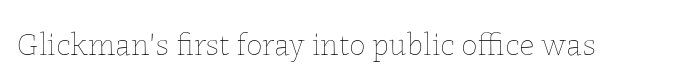
The image shows 33 px thin type, upright; set normal letter spacing, not underlined; low stroke contrast and a medium x-height.
